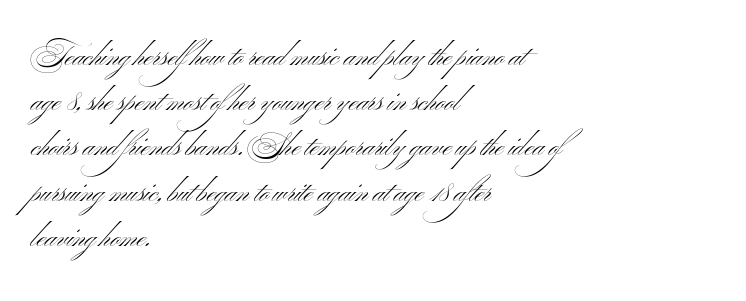
Q: Is the text bold? A: No.
Q: Is the text italic (slanted)? A: Yes.
Q: Is the typeface a serif or a sans-serif typeface? A: Sans-serif.
Q: Is the text underlined? A: No.
Q: How is the paragraph aligned? A: Left-aligned.
Q: Is the spacing between letters normal or unusually wide? A: Normal.
Q: Is the spacing between lines tight, normal or loose? A: Normal.
Q: Width (condensed, normal, or wide)? A: Wide.
Q: Stroke contrast? A: Medium.
Q: x-height? A: Small.
Q: Monospaced? A: No.
